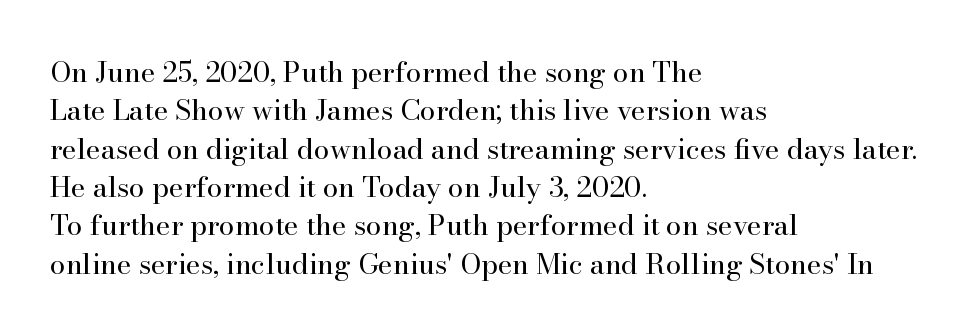
{"serif": "yes", "italic": "no", "bold": "no", "weight": "regular", "width": "normal", "stroke_contrast": "high", "x_height": "small", "monospaced": "no", "underline": "no", "align": "left", "line_spacing": "normal", "line_spacing_ratio": 1.37, "letter_spacing": "normal", "letter_spacing_em": 0.0, "glyph_px": 28}
